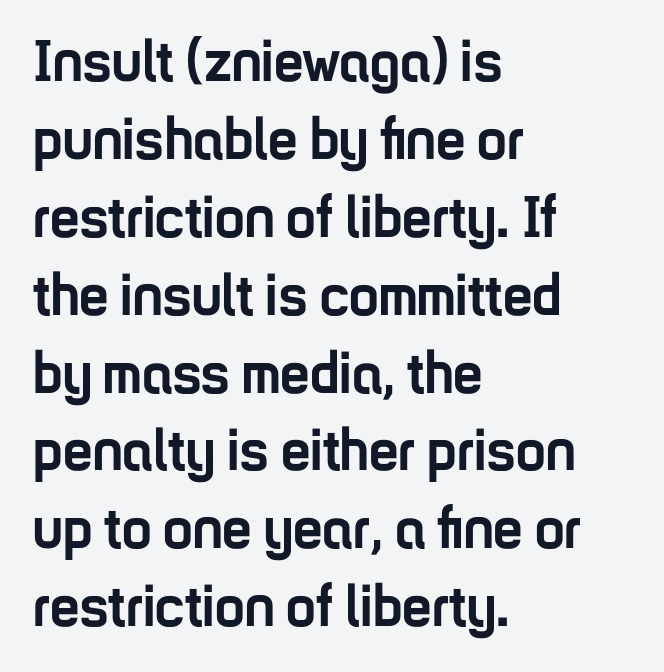
{"serif": "no", "italic": "no", "bold": "yes", "weight": "semibold", "width": "condensed", "stroke_contrast": "low", "x_height": "medium", "monospaced": "no", "underline": "no", "align": "left", "line_spacing": "normal", "line_spacing_ratio": 1.32, "letter_spacing": "normal", "letter_spacing_em": 0.0, "glyph_px": 59}
